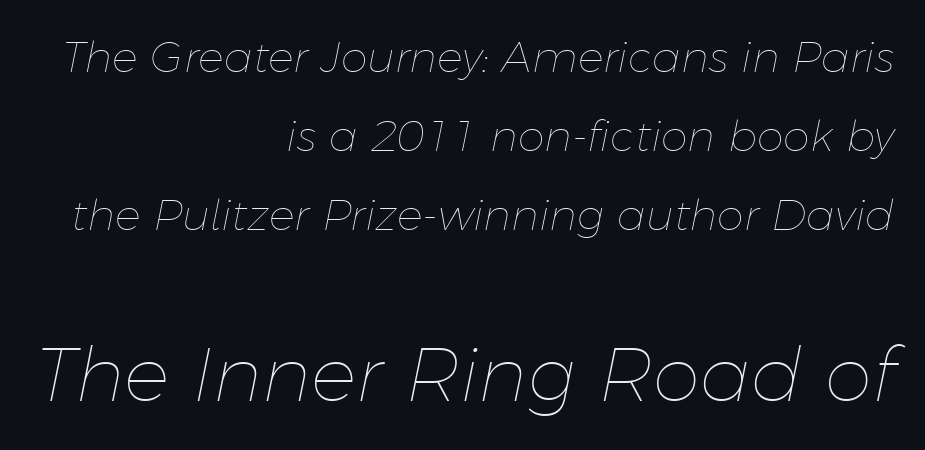
Q: Is the text bold? A: No.
Q: Is the text italic (slanted)? A: Yes, it leans right by about 11 degrees.
Q: Is the text underlined? A: No.
Q: How is the paragraph aligned? A: Right-aligned.
Q: Is the spacing between letters normal or unusually wide? A: Normal.
Q: Which block of text is set in a larger size, the first (top) or the second (bottom)? A: The second (bottom) one.
Q: Width (condensed, normal, or wide)? A: Normal.
Q: Stroke contrast? A: Low.
Q: x-height? A: Medium.
Q: Monospaced? A: No.
